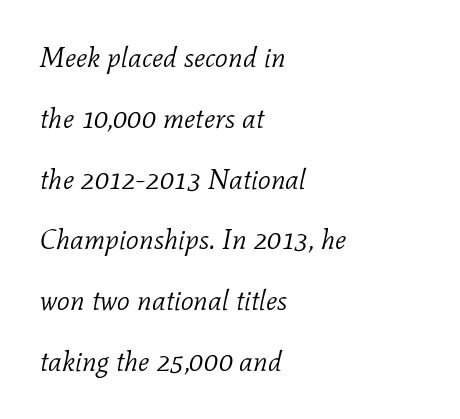
Q: Is the text bold? A: No.
Q: Is the text italic (slanted)? A: Yes, it leans right by about 11 degrees.
Q: Is the typeface a serif or a sans-serif typeface? A: Serif.
Q: Is the text underlined? A: No.
Q: How is the paragraph aligned? A: Left-aligned.
Q: Is the spacing between letters normal or unusually wide? A: Normal.
Q: Is the spacing between lines tight, normal or loose? A: Loose.
Q: Width (condensed, normal, or wide)? A: Normal.
Q: Stroke contrast? A: Low.
Q: x-height? A: Medium.
Q: Monospaced? A: No.
